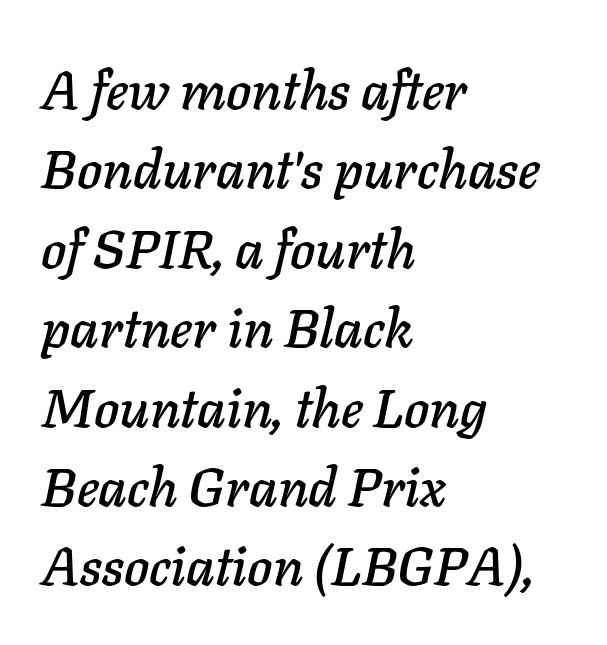
Q: Is the text italic (slanted)? A: Yes, it leans right by about 11 degrees.
Q: Is the text underlined? A: No.
Q: How is the paragraph aligned? A: Left-aligned.
Q: Is the spacing between letters normal or unusually wide? A: Normal.
Q: Is the spacing between lines tight, normal or loose? A: Normal.
Q: Width (condensed, normal, or wide)? A: Normal.
Q: Stroke contrast? A: Low.
Q: x-height? A: Medium.
Q: Monospaced? A: No.
